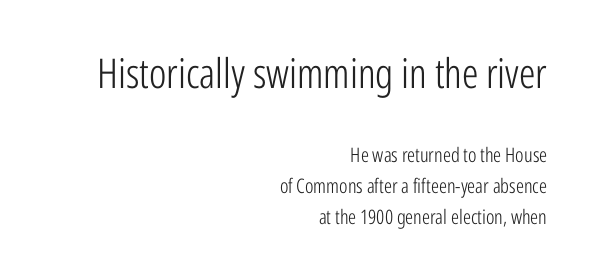
The image shows 41 px light, condensed sans-serif type, upright; set right-aligned, normal line spacing (1.54x), normal letter spacing, not underlined; the first (top) block is 2.05x larger; low stroke contrast and a medium x-height.
